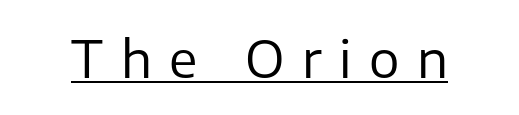
The image shows 51 px regular-weight sans-serif type, upright; set unusually wide letter spacing (+0.34 em), underlined; low stroke contrast and a medium x-height.
